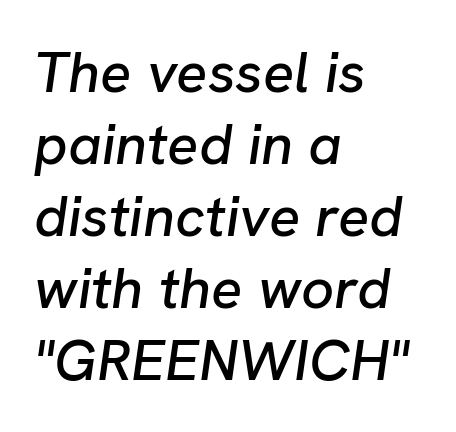
{"italic": "yes", "lean": "right", "slant_degrees": 8, "width": "normal", "stroke_contrast": "low", "x_height": "medium", "monospaced": "no", "underline": "no", "align": "left", "line_spacing_ratio": 1.24, "letter_spacing": "normal", "letter_spacing_em": 0.0, "glyph_px": 58}
